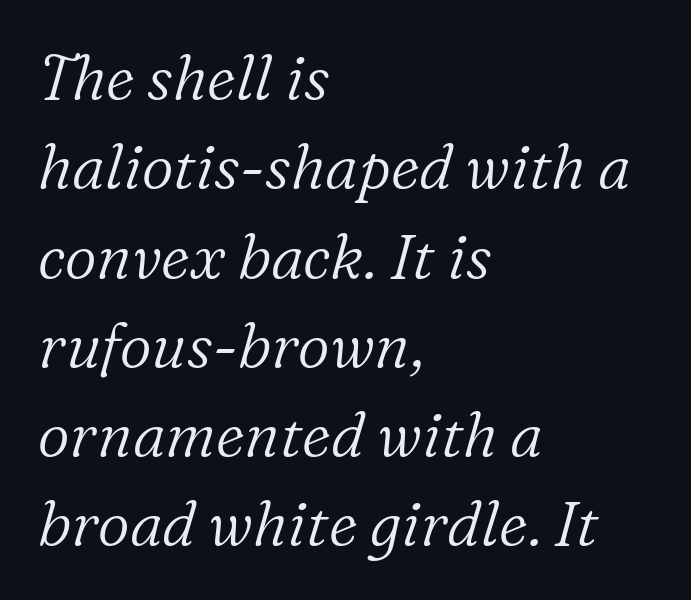
The image shows 62 px light serif type, italic (leaning right); set left-aligned, normal line spacing (1.44x), normal letter spacing, not underlined; low stroke contrast and a medium x-height.
